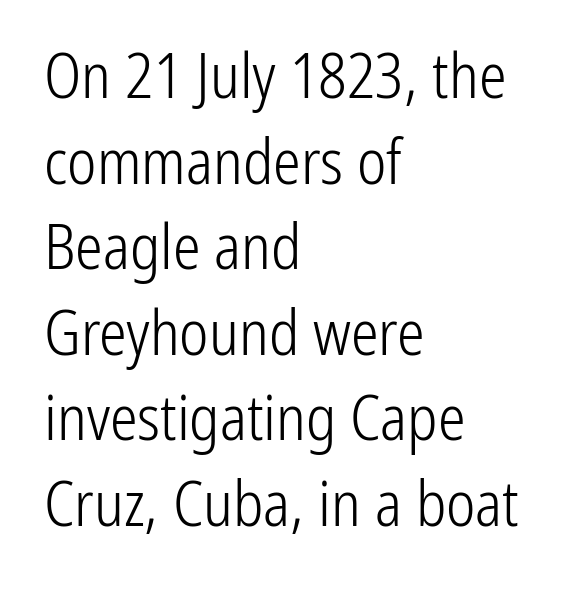
Leftover space on each line is placed entirely after the last word. The type is set solid horizontally, with unmodified tracking. Serif or sans? Sans — the stroke terminals are bare. Character widths vary here, with narrow letters taking less room than wide ones.
